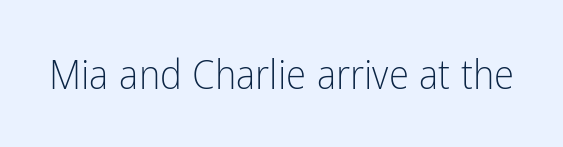
The image shows 41 px light, condensed sans-serif type, upright; set normal letter spacing, not underlined; low stroke contrast and a medium x-height.
